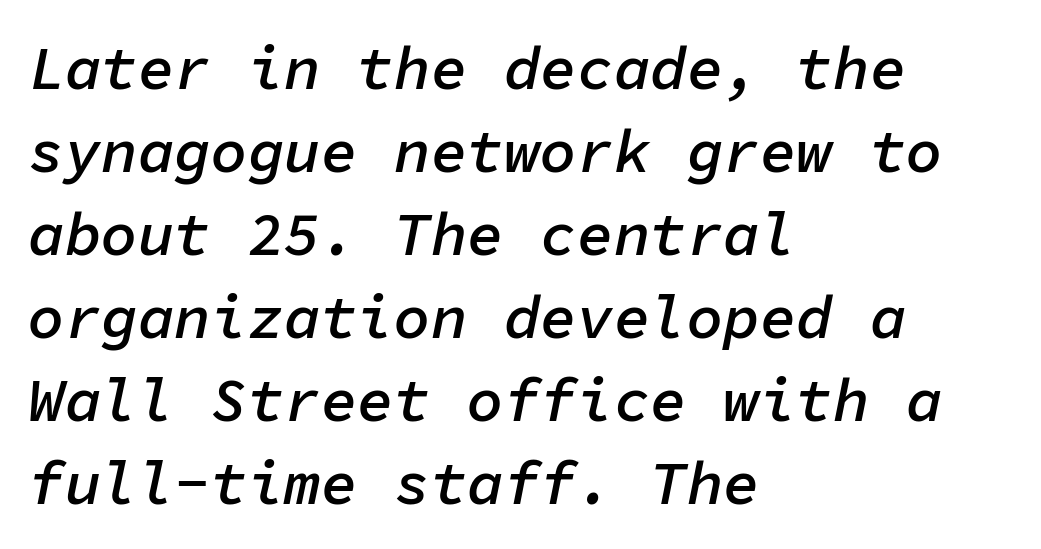
Rendered with sloped, italic letterforms. The passage shown is not underscored anywhere. Short and long lines alike share a common starting point at left. The characters look somewhat weighty, a semibold short of true bold. Baseline-to-baseline distance is the conventional proportion of letter height. These lines are rendered in a fixed-pitch font.
